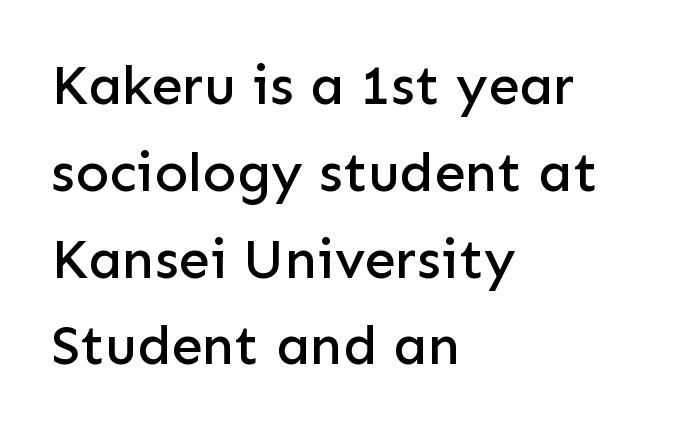
Q: Is the text italic (slanted)? A: No, it is upright.
Q: Is the typeface a serif or a sans-serif typeface? A: Sans-serif.
Q: Is the text underlined? A: No.
Q: How is the paragraph aligned? A: Left-aligned.
Q: Is the spacing between letters normal or unusually wide? A: Normal.
Q: Is the spacing between lines tight, normal or loose? A: Normal.
Q: Width (condensed, normal, or wide)? A: Normal.
Q: Stroke contrast? A: Low.
Q: x-height? A: Medium.
Q: Monospaced? A: No.
